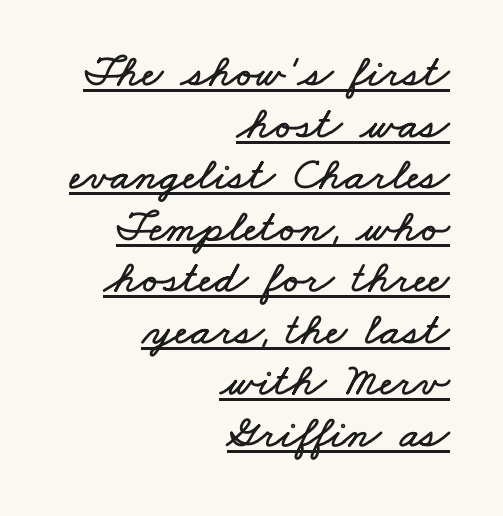
Q: Is the text underlined? A: Yes.
Q: How is the paragraph aligned? A: Right-aligned.
Q: Is the spacing between letters normal or unusually wide? A: Normal.
Q: Is the spacing between lines tight, normal or loose? A: Tight.
Q: Width (condensed, normal, or wide)? A: Wide.
Q: Stroke contrast? A: Low.
Q: x-height? A: Small.
Q: Monospaced? A: No.
